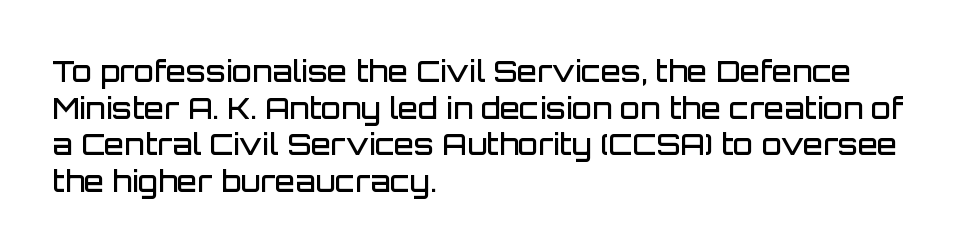
The image shows 29 px semibold sans-serif type, upright; set left-aligned, normal line spacing (1.26x), normal letter spacing, not underlined; low stroke contrast and a large x-height.
